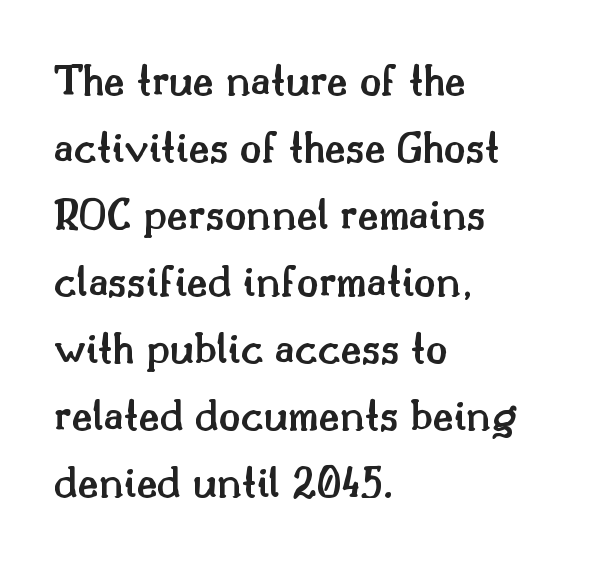
Q: Is the text bold? A: Semi-bold.
Q: Is the text italic (slanted)? A: No, it is upright.
Q: Is the typeface a serif or a sans-serif typeface? A: Serif.
Q: Is the text underlined? A: No.
Q: How is the paragraph aligned? A: Left-aligned.
Q: Is the spacing between letters normal or unusually wide? A: Normal.
Q: Is the spacing between lines tight, normal or loose? A: Normal.
Q: Width (condensed, normal, or wide)? A: Normal.
Q: Stroke contrast? A: Medium.
Q: x-height? A: Small.
Q: Monospaced? A: No.
